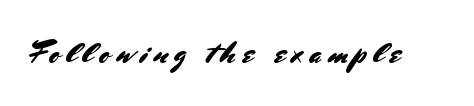
{"serif": "no", "width": "normal", "stroke_contrast": "medium", "x_height": "small", "monospaced": "no", "underline": "no", "letter_spacing": "wide", "letter_spacing_em": 0.21, "glyph_px": 31}
